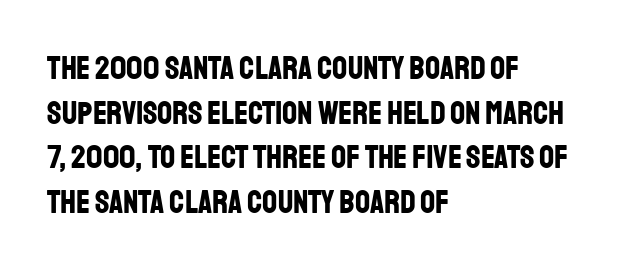
Designer's note — italics off, roman on. Varying glyph widths throughout — classic text-font behaviour. The baseline area is clear. Quick note: interline space is typical.
